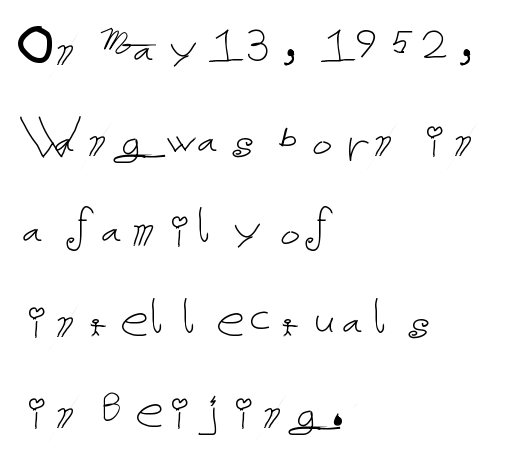
Q: Is the text bold? A: No.
Q: Is the text italic (slanted)? A: No, it is upright.
Q: Is the text underlined? A: No.
Q: How is the paragraph aligned? A: Left-aligned.
Q: Is the spacing between letters normal or unusually wide? A: Normal.
Q: Is the spacing between lines tight, normal or loose? A: Normal.
Q: Width (condensed, normal, or wide)? A: Normal.
Q: Stroke contrast? A: Low.
Q: x-height? A: Medium.
